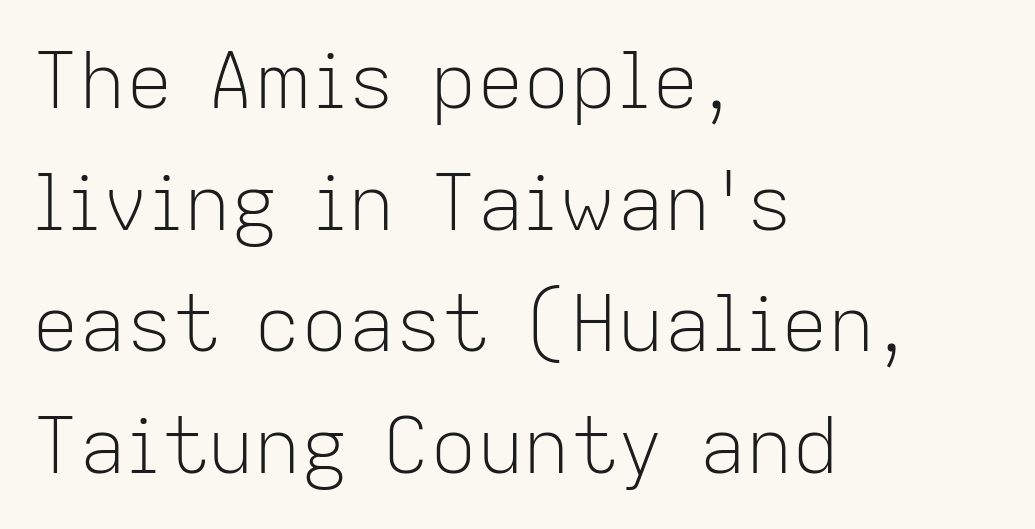
Think standard paragraph weight, or any step lighter than that. Lines of text with bare space underneath. Each letter keeps its own natural width here, so spacing adapts to shape. The passage shown is typeset with a sans-serif family. Normally led — the rows are evenly, conventionally spaced. A student would call this left alignment; a typographer would say flush left, rag right.
